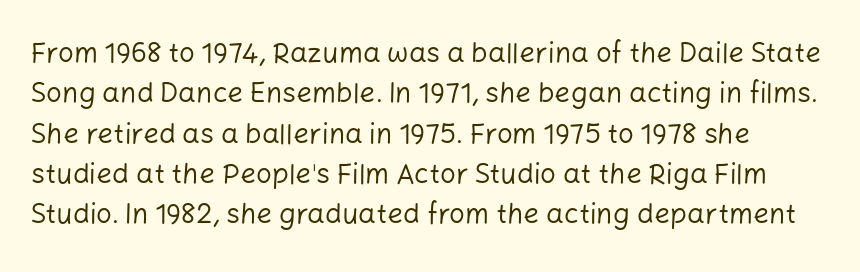
Q: Is the text bold? A: No.
Q: Is the text italic (slanted)? A: No, it is upright.
Q: Is the typeface a serif or a sans-serif typeface? A: Sans-serif.
Q: Is the text underlined? A: No.
Q: Is the spacing between letters normal or unusually wide? A: Normal.
Q: Is the spacing between lines tight, normal or loose? A: Normal.
Q: Width (condensed, normal, or wide)? A: Normal.
Q: Stroke contrast? A: Low.
Q: x-height? A: Medium.
Q: Monospaced? A: No.
